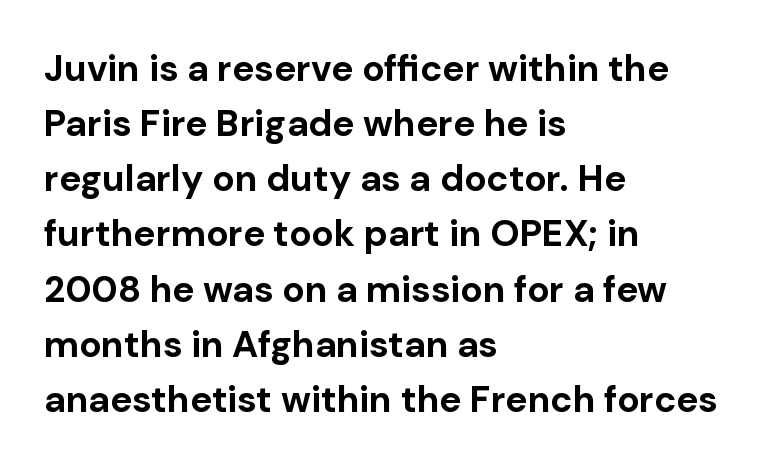
Is this a fixed-width face? No — the glyphs have proportional, varying widths. Plenty of ink on the page — the face is bold. The rendering keeps characters at their native spacing. The passage is arranged the way most books set body copy — flush left. The specimen omits any rule beneath the text block's lines. Notice how the stems are strictly vertical — no italics here.
